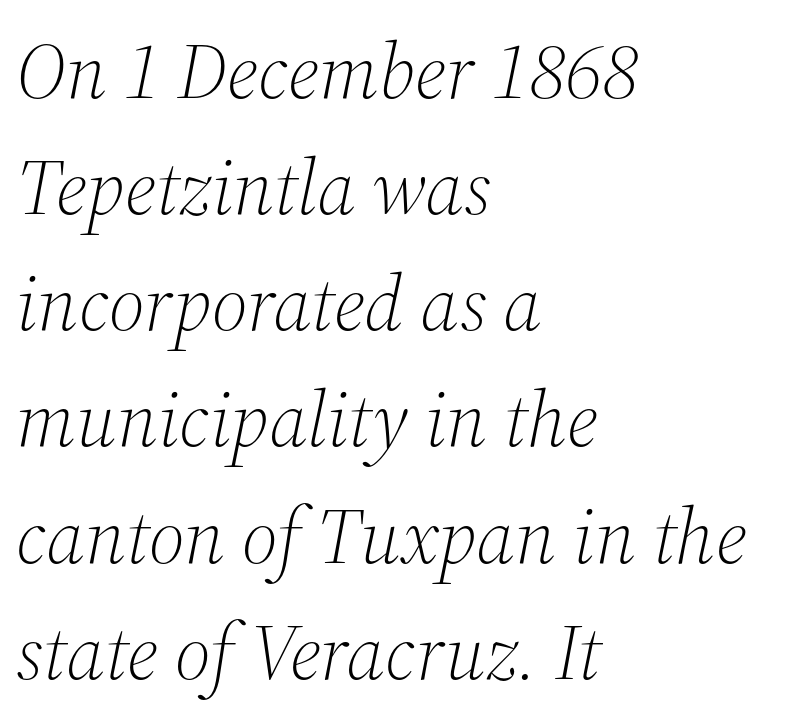
There's an unmistakable incline to the writing here. Caption: standard tracking, unaltered. Nobody drew a line under any word here. The weight would be labelled regular, book, light, or lighter still. Note: serifs present on the glyphs. Each new line begins a customary step beneath the previous one.
